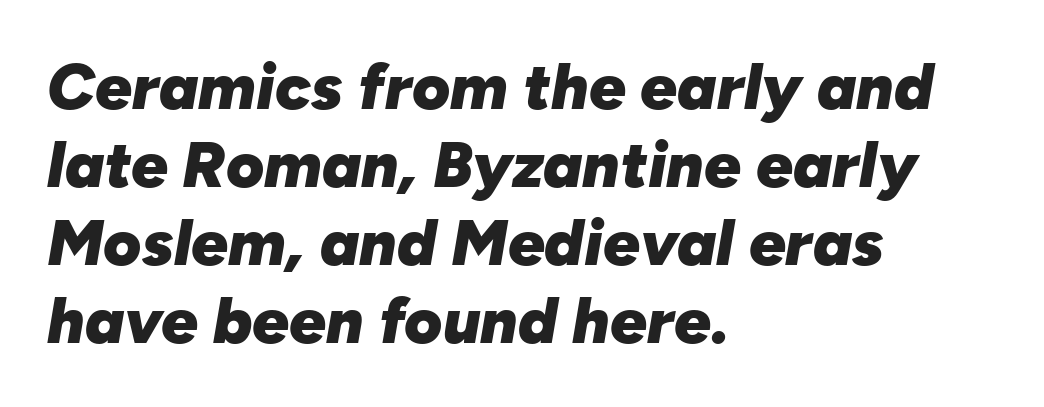
Q: Is the text bold? A: Yes.
Q: Is the text italic (slanted)? A: Yes, it leans right by about 10 degrees.
Q: Is the text underlined? A: No.
Q: How is the paragraph aligned? A: Left-aligned.
Q: Is the spacing between letters normal or unusually wide? A: Normal.
Q: Width (condensed, normal, or wide)? A: Normal.
Q: Stroke contrast? A: Low.
Q: x-height? A: Medium.
Q: Monospaced? A: No.
